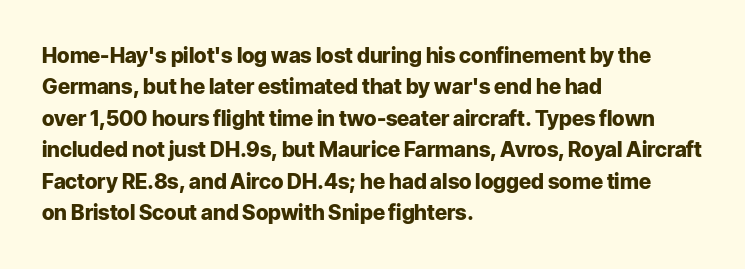
Set as a true bold cut, around the 700 mark. You can tell it's not italic because the verticals are truly vertical. Horizontally, the lines are justified to the leading edge only. Evenly set lines give the paragraph a standard silhouette. Just letters on the line, the space beneath them empty. Compared with typical body copy, the letter spacing here is the same.
